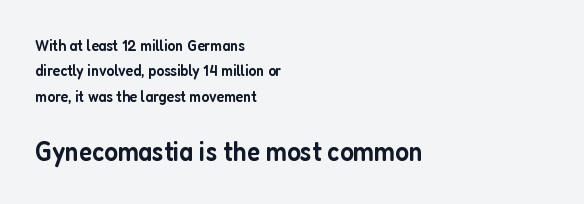
The image shows 28 px semibold, condensed sans-serif type, upright; set left-aligned, normal line spacing (1.58x), normal letter spacing, not underlined; the second (bottom) block is 1.75x larger; low stroke contrast and a medium x-height.
